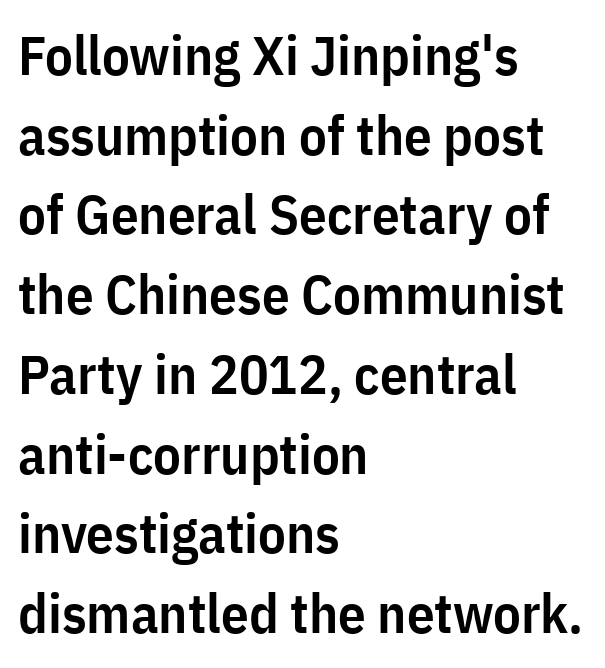
This is the regular roman posture of the typeface. The space directly below the letters is spotless. The space between consecutive lines is moderate. Layout note: lines flush left.
